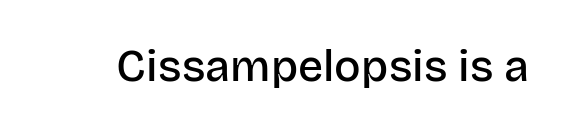
The image shows 44 px semibold sans-serif type, upright; set normal letter spacing, not underlined; low stroke contrast and a large x-height.
